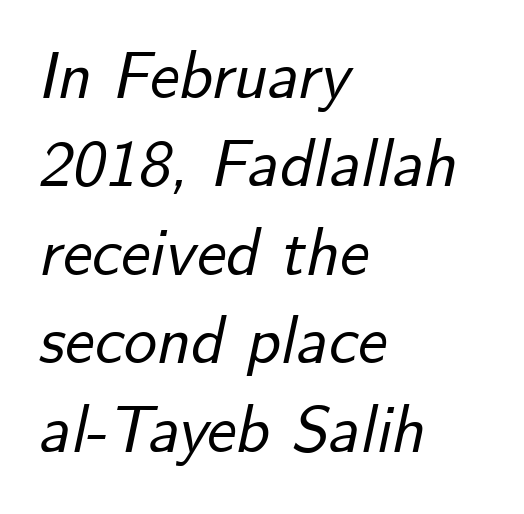
Q: Is the text italic (slanted)? A: Yes, it leans right by about 12 degrees.
Q: Is the text underlined? A: No.
Q: How is the paragraph aligned? A: Left-aligned.
Q: Is the spacing between letters normal or unusually wide? A: Normal.
Q: Is the spacing between lines tight, normal or loose? A: Normal.
Q: Width (condensed, normal, or wide)? A: Normal.
Q: Stroke contrast? A: Low.
Q: x-height? A: Small.
Q: Monospaced? A: No.
